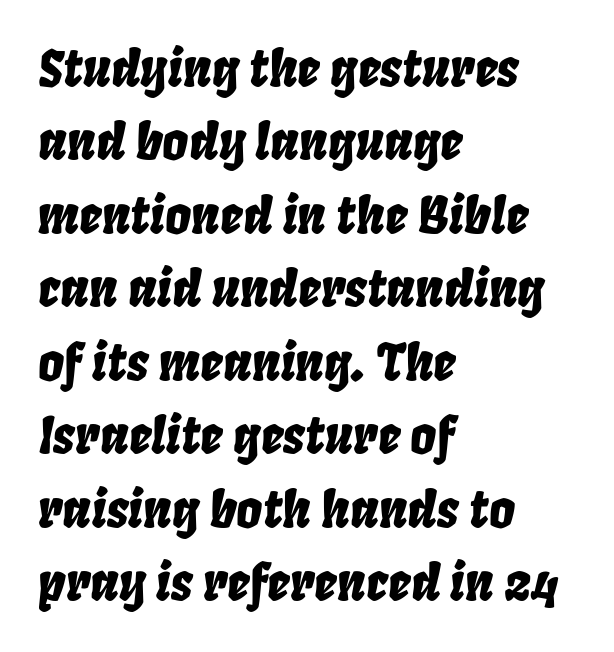
Regarding leading, the lines here are spaced in the standard way. Only glyphs here, with clear space below each row. All the whitespace from short lines collects on the right. The typography opts for an oblique posture over an upright one. Students, note that the glyphs here touch the page at normal intervals.
